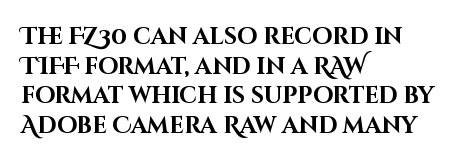
{"italic": "no", "bold": "yes", "underline": "no", "align": "left", "line_spacing": "normal", "line_spacing_ratio": 1.29, "letter_spacing": "normal", "letter_spacing_em": 0.0, "glyph_px": 23}
